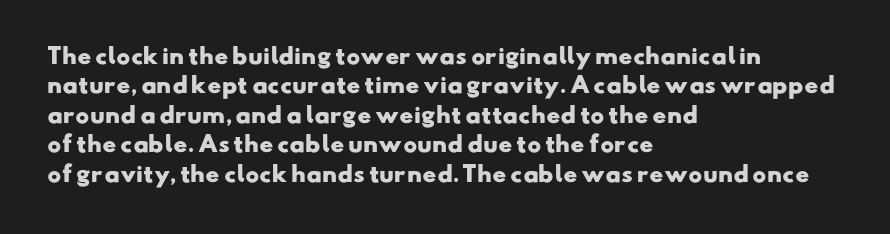
{"bold": "yes", "underline": "no", "align": "left", "line_spacing": "normal", "line_spacing_ratio": 1.4, "letter_spacing": "normal", "letter_spacing_em": 0.0, "glyph_px": 21}
